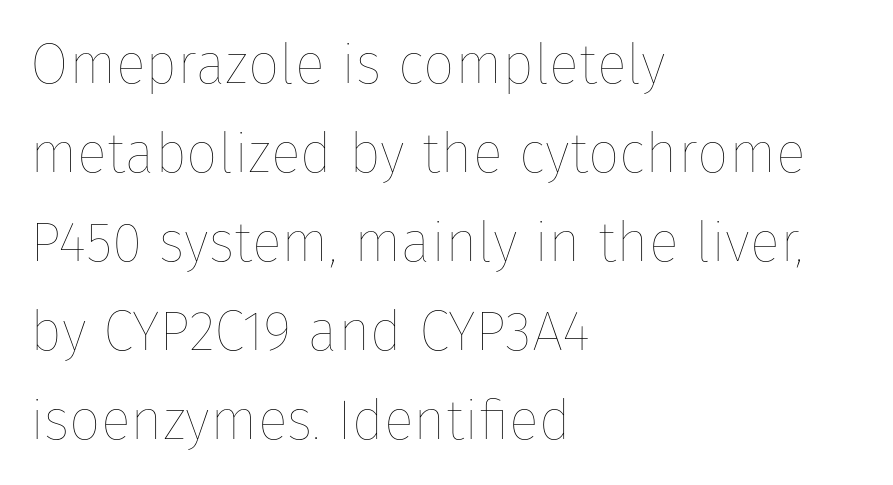
Q: Is the text bold? A: No.
Q: Is the text italic (slanted)? A: No, it is upright.
Q: Is the text underlined? A: No.
Q: How is the paragraph aligned? A: Left-aligned.
Q: Is the spacing between letters normal or unusually wide? A: Normal.
Q: Is the spacing between lines tight, normal or loose? A: Normal.
Q: Width (condensed, normal, or wide)? A: Normal.
Q: Stroke contrast? A: Low.
Q: x-height? A: Medium.
Q: Monospaced? A: No.
